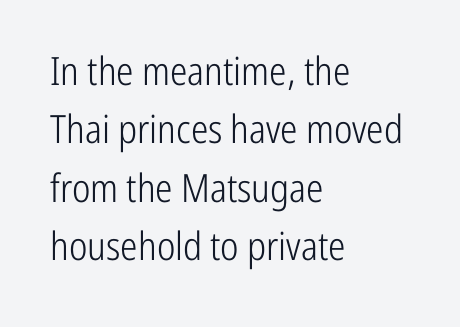
{"serif": "no", "italic": "no", "bold": "no", "weight": "light", "width": "condensed", "stroke_contrast": "low", "x_height": "medium", "monospaced": "no", "underline": "no", "align": "left", "line_spacing": "normal", "line_spacing_ratio": 1.5, "letter_spacing": "normal", "letter_spacing_em": 0.0, "glyph_px": 39}
